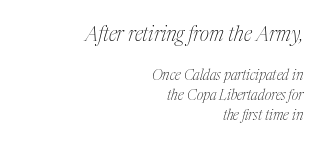
The image shows 20 px text type, italic (leaning right); set right-aligned, normal line spacing (1.41x), normal letter spacing, not underlined; the first (top) block is 1.43x larger.
